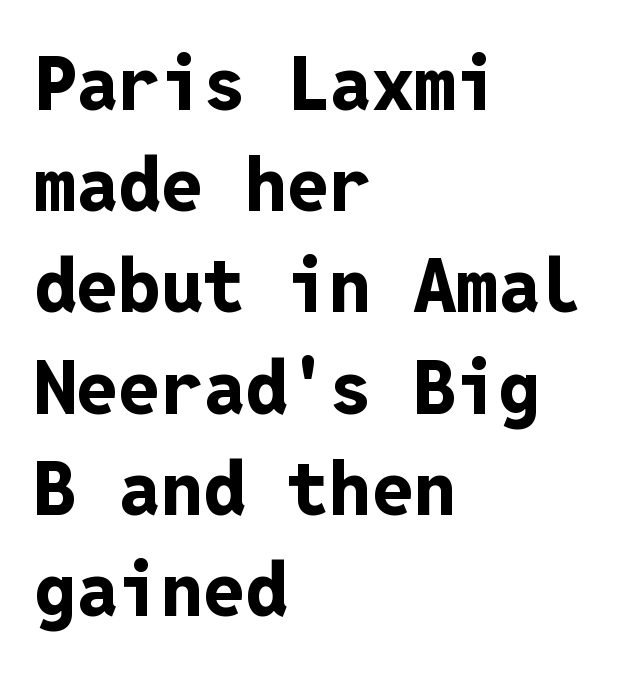
The image shows 75 px bold sans-serif type, upright, monospaced; set left-aligned, normal line spacing (1.35x), normal letter spacing, not underlined; low stroke contrast and a medium x-height.
